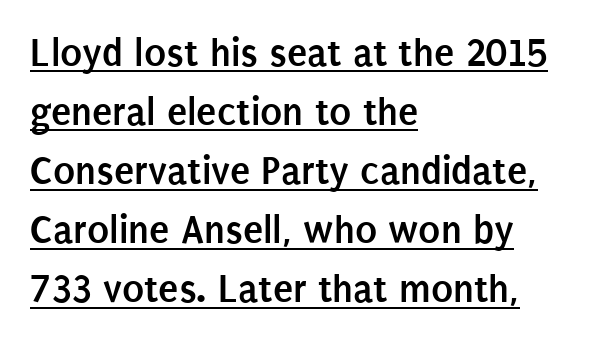
{"serif": "no", "italic": "no", "bold": "yes", "weight": "semibold", "width": "condensed", "stroke_contrast": "low", "x_height": "large", "monospaced": "no", "underline": "yes", "align": "left", "line_spacing": "normal", "line_spacing_ratio": 1.44, "letter_spacing": "normal", "letter_spacing_em": 0.0, "glyph_px": 41}
